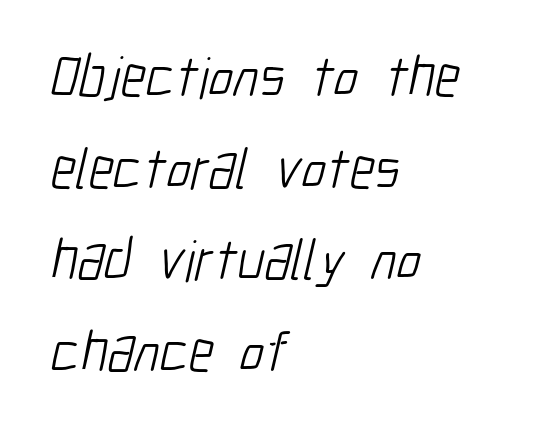
Does the leading feel generous? No, just average. Note the varied advance widths — an 'i' is clearly narrower than an 'm'. Stroke mass is kept to a normal reading level or below. Alignment: flush left. Bare-footed words on every line.
